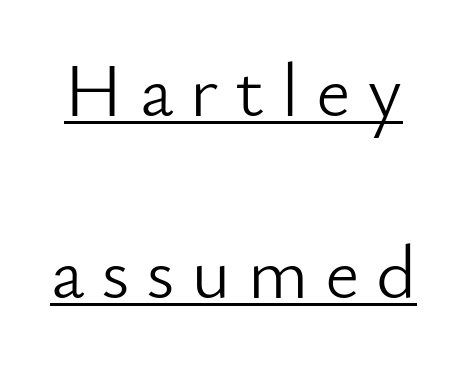
{"serif": "no", "italic": "no", "bold": "no", "weight": "light", "width": "normal", "stroke_contrast": "low", "x_height": "small", "monospaced": "no", "underline": "yes", "line_spacing": "loose", "line_spacing_ratio": 2.4, "letter_spacing": "wide", "letter_spacing_em": 0.22, "glyph_px": 76}
